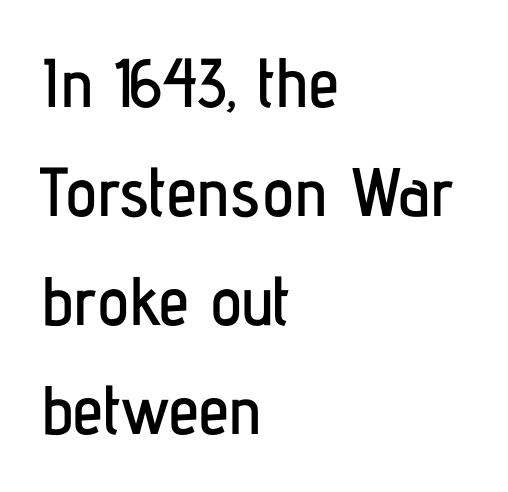
{"serif": "no", "italic": "no", "width": "condensed", "stroke_contrast": "low", "x_height": "medium", "monospaced": "no", "underline": "no", "align": "left", "line_spacing": "normal", "line_spacing_ratio": 1.58, "letter_spacing": "normal", "letter_spacing_em": 0.0, "glyph_px": 69}
